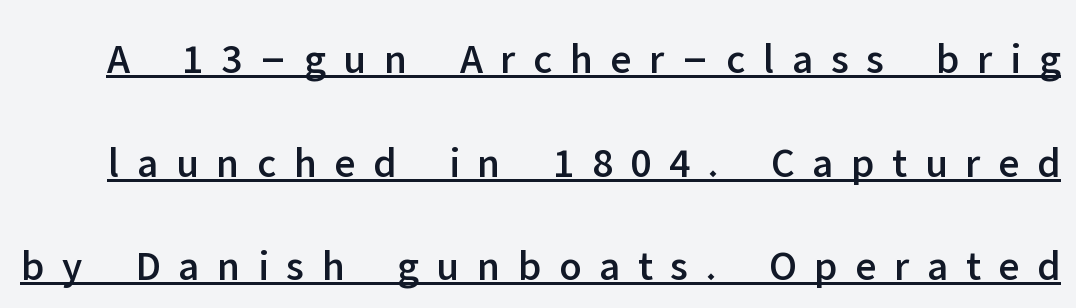
{"serif": "no", "italic": "no", "width": "normal", "stroke_contrast": "low", "x_height": "medium", "monospaced": "no", "underline": "yes", "line_spacing": "loose", "line_spacing_ratio": 2.41, "letter_spacing": "wide", "letter_spacing_em": 0.41, "glyph_px": 43}
